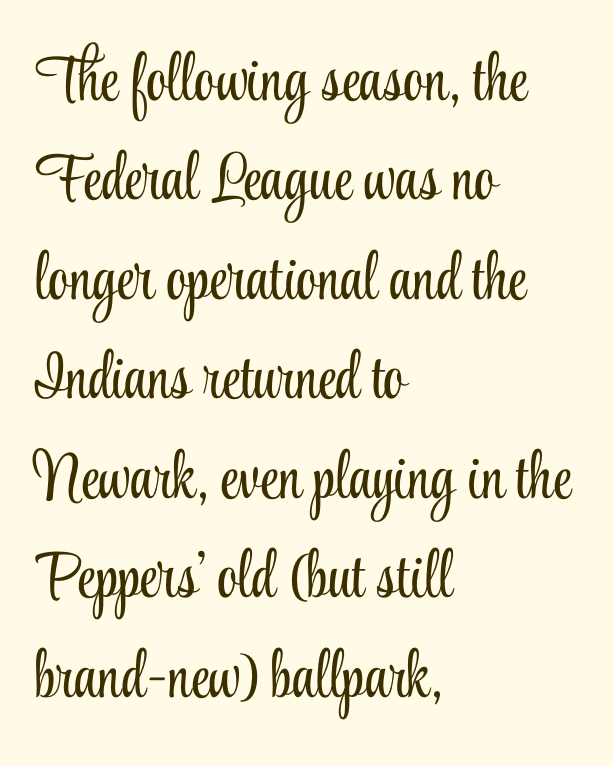
Q: Is the text bold? A: No.
Q: Is the text italic (slanted)? A: Yes.
Q: Is the typeface a serif or a sans-serif typeface? A: Serif.
Q: Is the text underlined? A: No.
Q: How is the paragraph aligned? A: Left-aligned.
Q: Is the spacing between letters normal or unusually wide? A: Normal.
Q: Is the spacing between lines tight, normal or loose? A: Normal.
Q: Width (condensed, normal, or wide)? A: Condensed.
Q: Stroke contrast? A: Low.
Q: x-height? A: Small.
Q: Monospaced? A: No.
